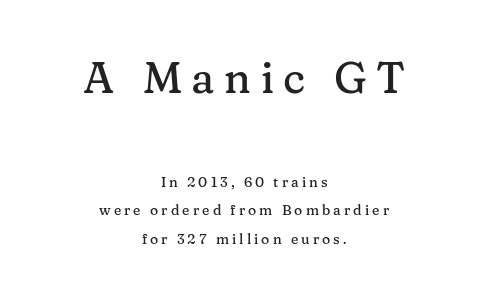
{"serif": "yes", "italic": "no", "width": "normal", "stroke_contrast": "medium", "x_height": "medium", "monospaced": "no", "underline": "no", "align": "center", "line_spacing": "loose", "line_spacing_ratio": 2.05, "letter_spacing": "wide", "letter_spacing_em": 0.22, "larger_block": "first", "size_ratio": 3.07, "glyph_px": 43}
